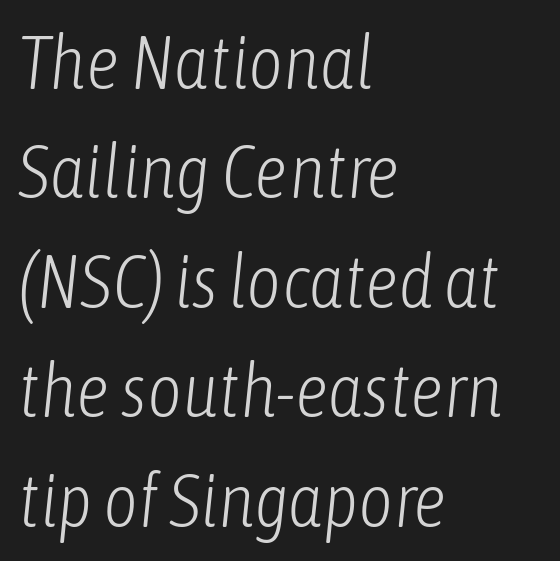
{"italic": "yes", "lean": "right", "slant_degrees": 6, "bold": "no", "weight": "light", "width": "condensed", "stroke_contrast": "low", "x_height": "medium", "monospaced": "no", "underline": "no", "align": "left", "line_spacing": "normal", "line_spacing_ratio": 1.46, "letter_spacing": "normal", "letter_spacing_em": 0.0, "glyph_px": 75}
